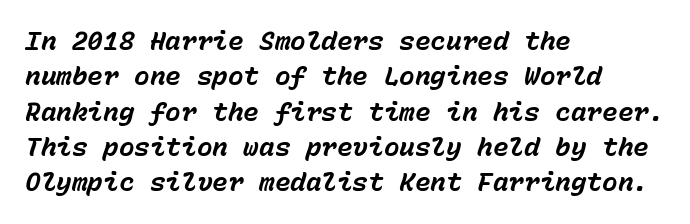
{"italic": "yes", "lean": "right", "slant_degrees": 15, "bold": "yes", "underline": "no", "align": "left", "line_spacing": "normal", "line_spacing_ratio": 1.36, "letter_spacing": "normal", "letter_spacing_em": 0.0, "glyph_px": 26}
